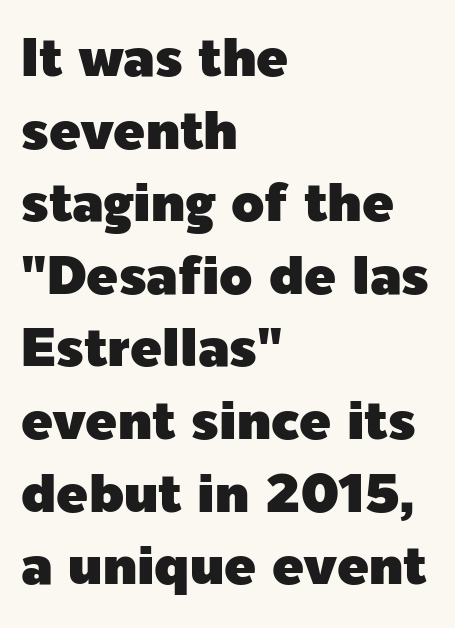
Regarding leading, the lines here are spaced in the standard way. Varying glyph widths throughout — classic text-font behaviour. A student would call this left alignment; a typographer would say flush left, rag right. In terms of posture, this sample is upright.
